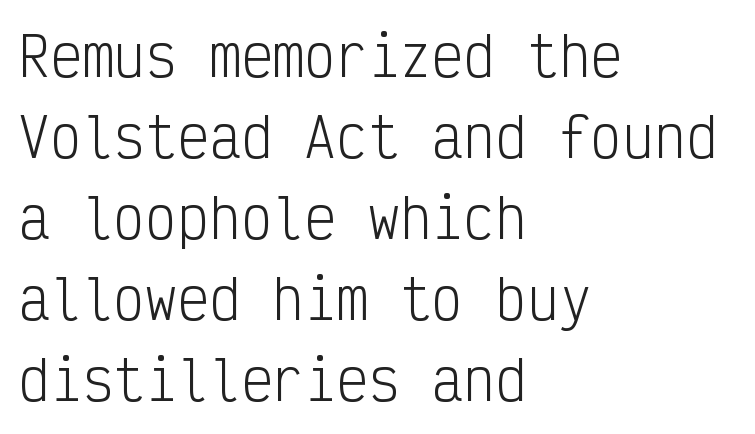
Q: Is the text bold? A: No.
Q: Is the text italic (slanted)? A: No, it is upright.
Q: Is the typeface a serif or a sans-serif typeface? A: Sans-serif.
Q: Is the text underlined? A: No.
Q: How is the paragraph aligned? A: Left-aligned.
Q: Is the spacing between letters normal or unusually wide? A: Normal.
Q: Is the spacing between lines tight, normal or loose? A: Normal.
Q: Width (condensed, normal, or wide)? A: Condensed.
Q: Stroke contrast? A: Low.
Q: x-height? A: Medium.
Q: Monospaced? A: Yes.
